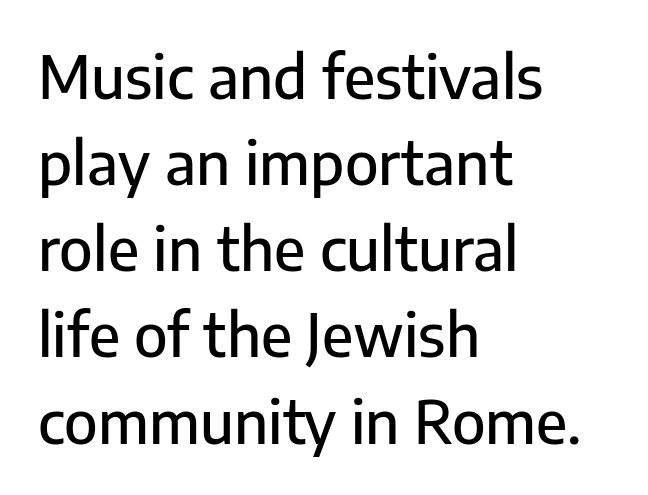
Q: Is the text italic (slanted)? A: No, it is upright.
Q: Is the typeface a serif or a sans-serif typeface? A: Sans-serif.
Q: Is the text underlined? A: No.
Q: How is the paragraph aligned? A: Left-aligned.
Q: Is the spacing between letters normal or unusually wide? A: Normal.
Q: Is the spacing between lines tight, normal or loose? A: Normal.
Q: Width (condensed, normal, or wide)? A: Normal.
Q: Stroke contrast? A: Low.
Q: x-height? A: Medium.
Q: Monospaced? A: No.
